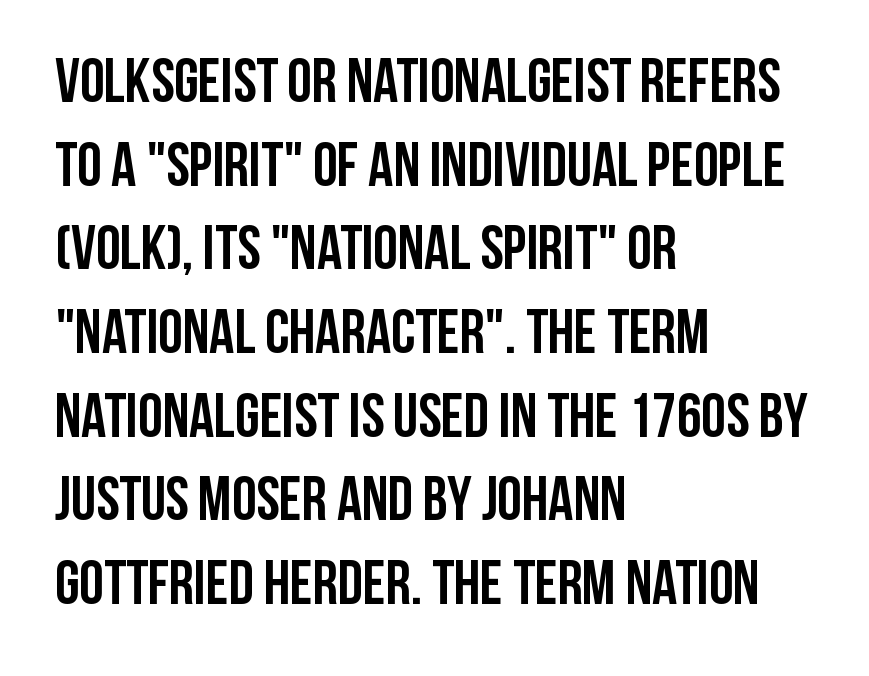
Q: Is the text bold? A: Yes.
Q: Is the text italic (slanted)? A: No, it is upright.
Q: Is the typeface a serif or a sans-serif typeface? A: Sans-serif.
Q: Is the text underlined? A: No.
Q: How is the paragraph aligned? A: Left-aligned.
Q: Is the spacing between letters normal or unusually wide? A: Normal.
Q: Is the spacing between lines tight, normal or loose? A: Normal.
Q: Width (condensed, normal, or wide)? A: Condensed.
Q: Stroke contrast? A: Low.
Q: x-height? A: Large.
Q: Monospaced? A: No.
